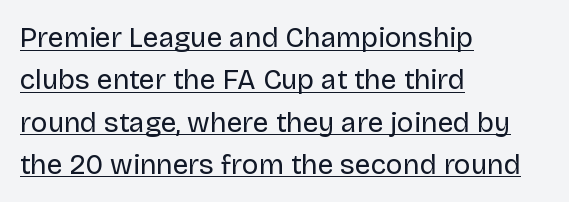
Q: Is the text bold? A: No.
Q: Is the text italic (slanted)? A: No, it is upright.
Q: Is the typeface a serif or a sans-serif typeface? A: Sans-serif.
Q: Is the text underlined? A: Yes.
Q: How is the paragraph aligned? A: Left-aligned.
Q: Is the spacing between letters normal or unusually wide? A: Normal.
Q: Is the spacing between lines tight, normal or loose? A: Normal.
Q: Width (condensed, normal, or wide)? A: Normal.
Q: Stroke contrast? A: Low.
Q: x-height? A: Large.
Q: Monospaced? A: No.
